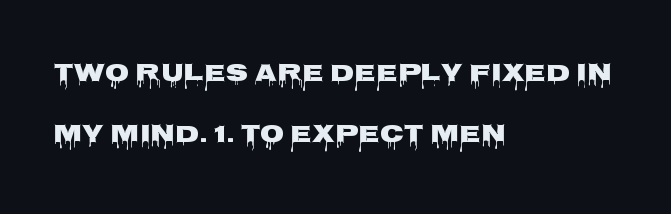
You'd pick this weight for a headline — it's a proper bold. This sample uses plain, unmodified letter spacing. The letters stand upright; this is a roman face. These lines stand farther apart than default settings would place them.
